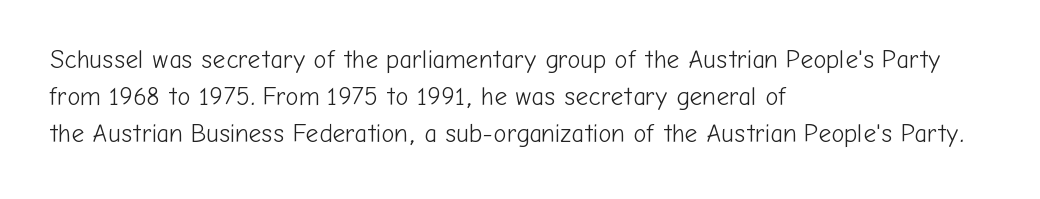
{"italic": "no", "bold": "no", "underline": "no", "align": "left", "line_spacing": "normal", "line_spacing_ratio": 1.49, "letter_spacing": "normal", "letter_spacing_em": 0.0, "glyph_px": 25}
